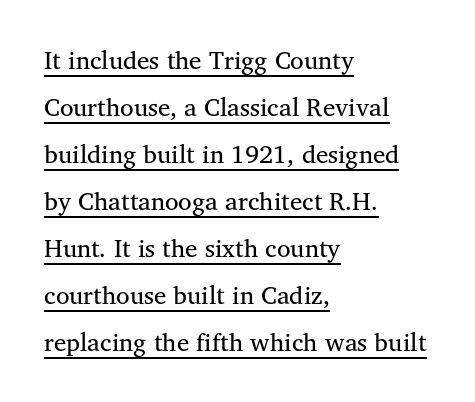
The image shows 25 px text type, upright; set left-aligned, line spacing 1.88x, normal letter spacing, underlined.
